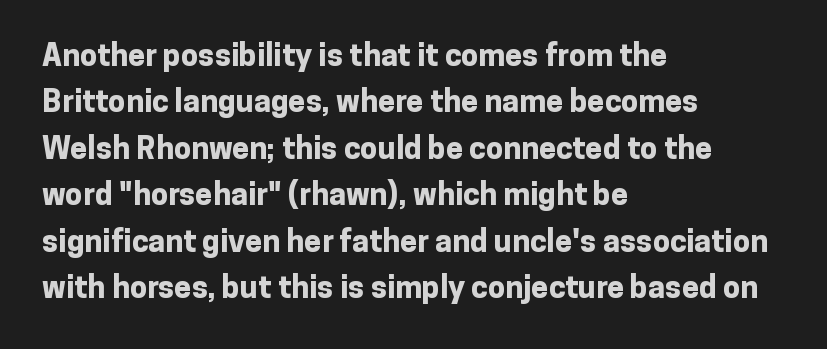
Character widths vary here, with narrow letters taking less room than wide ones. The rendering anchors every line to the left-hand side. Thick stems and heavy bowls — unmistakably bold. This is roman type, the default non-slanted kind. Unmarked baselines from the first word to the last. Regarding serifs, this sample does without them.
